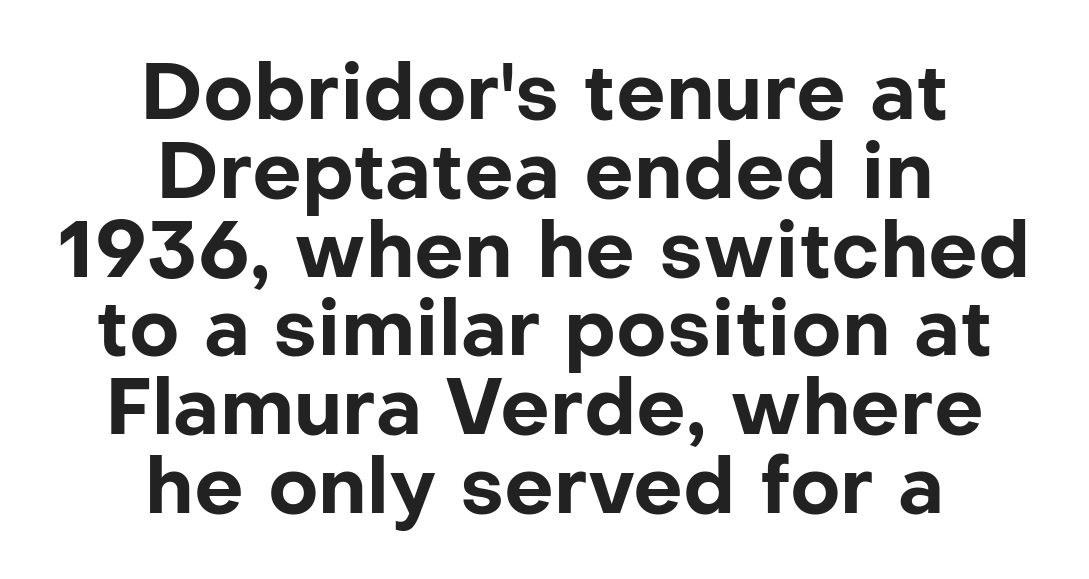
This sample uses a sans-serif face. Layout note: lines centered. Plenty of ink on the page — the face is bold. In terms of leading, this rendering errs on the cramped side. In terms of posture, this sample is upright.
